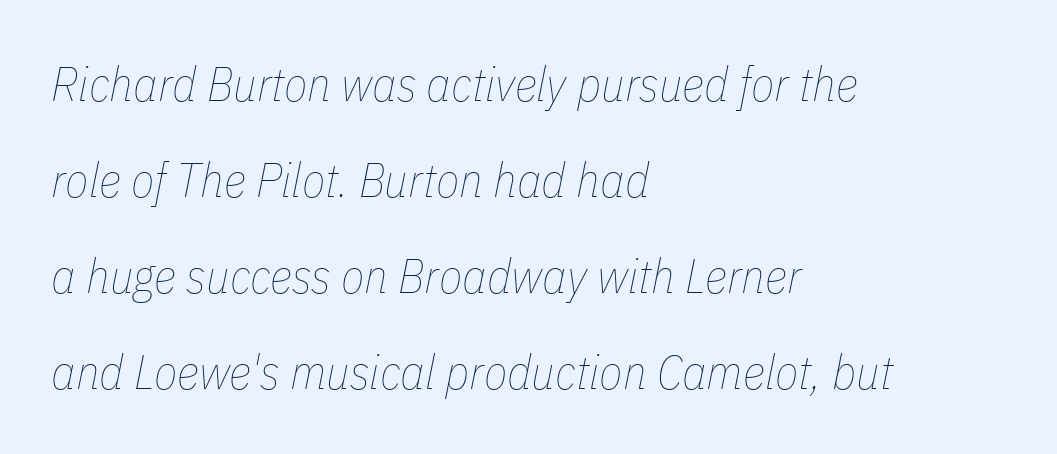
Q: Is the text bold? A: No.
Q: Is the text italic (slanted)? A: Yes, it leans right by about 11 degrees.
Q: Is the text underlined? A: No.
Q: How is the paragraph aligned? A: Left-aligned.
Q: Is the spacing between letters normal or unusually wide? A: Normal.
Q: Is the spacing between lines tight, normal or loose? A: Loose.
Q: Width (condensed, normal, or wide)? A: Condensed.
Q: Stroke contrast? A: Low.
Q: x-height? A: Medium.
Q: Monospaced? A: No.
